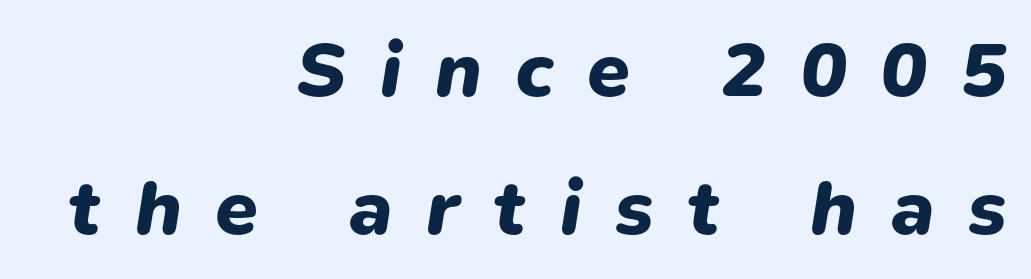
The image shows 78 px heavy type, italic (leaning right); set right-aligned, line spacing 1.77x, unusually wide letter spacing (+0.43 em), not underlined; low stroke contrast and a medium x-height.
